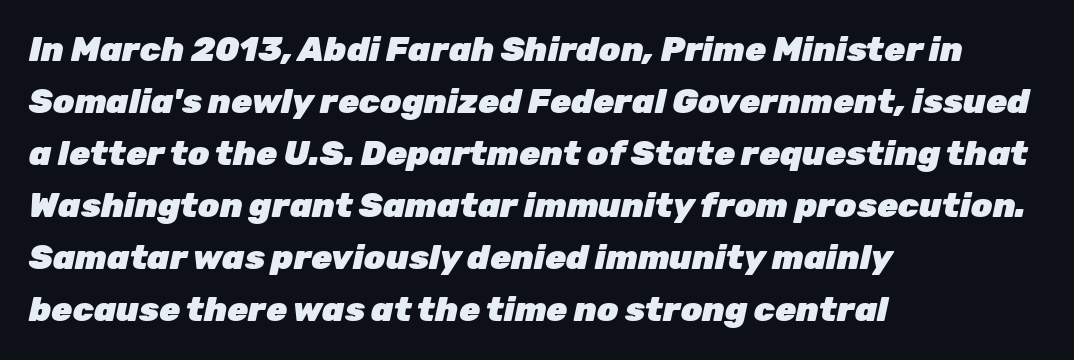
The image shows 34 px heavy type, italic (leaning right); set left-aligned, normal line spacing (1.53x), normal letter spacing, not underlined; low stroke contrast and a medium x-height.
